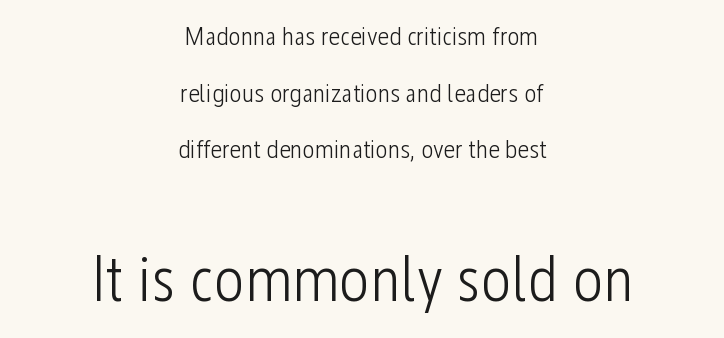
{"serif": "no", "italic": "no", "bold": "no", "weight": "light", "width": "condensed", "stroke_contrast": "low", "x_height": "medium", "monospaced": "no", "underline": "no", "align": "center", "line_spacing": "loose", "line_spacing_ratio": 2.18, "letter_spacing": "normal", "letter_spacing_em": 0.0, "larger_block": "second", "size_ratio": 2.46, "glyph_px": 64}
